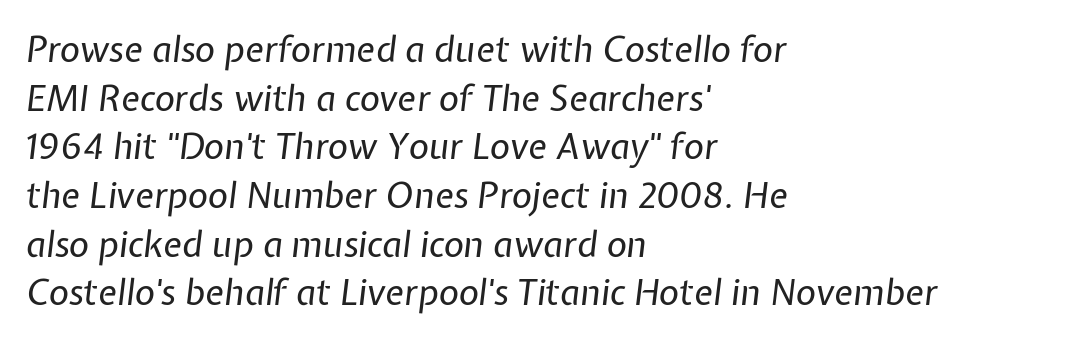
The image shows 35 px regular-weight type, italic (leaning right); set left-aligned, normal line spacing (1.39x), normal letter spacing, not underlined; low stroke contrast and a medium x-height.
